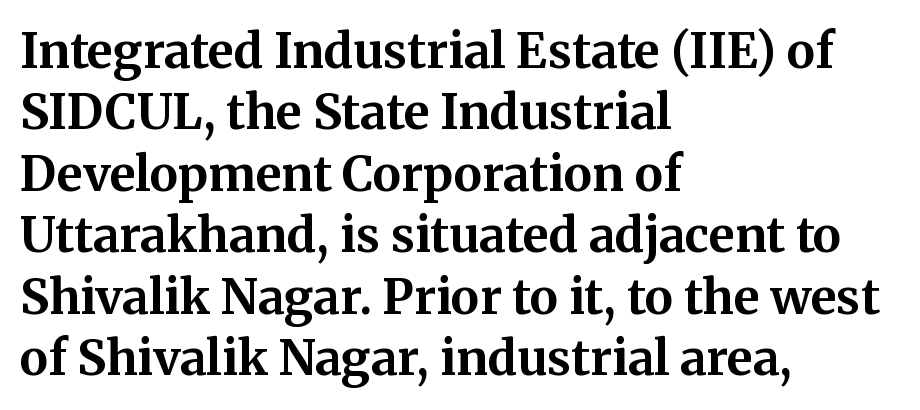
The text was rendered using a seriffed face with decorative stroke endings. Do the characters align in a grid? No, the font is proportional. Descenders are the only things crossing below the line. The passage shown stacks its lines at a standard gap. The setting favours the left margin, as ordinary paragraphs usually do.
